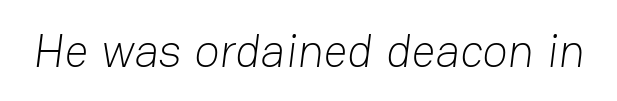
Q: Is the text bold? A: No.
Q: Is the typeface a serif or a sans-serif typeface? A: Sans-serif.
Q: Is the text underlined? A: No.
Q: Is the spacing between letters normal or unusually wide? A: Normal.
Q: Width (condensed, normal, or wide)? A: Normal.
Q: Stroke contrast? A: Low.
Q: x-height? A: Medium.
Q: Monospaced? A: No.
